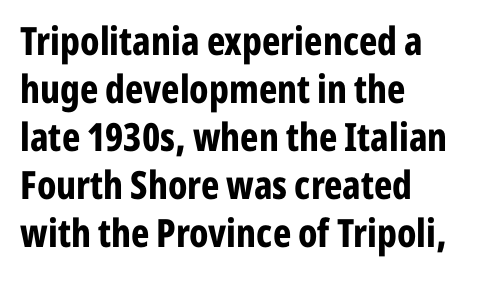
Q: Is the text bold? A: Yes.
Q: Is the text italic (slanted)? A: No, it is upright.
Q: Is the typeface a serif or a sans-serif typeface? A: Sans-serif.
Q: Is the text underlined? A: No.
Q: How is the paragraph aligned? A: Left-aligned.
Q: Is the spacing between letters normal or unusually wide? A: Normal.
Q: Width (condensed, normal, or wide)? A: Condensed.
Q: Stroke contrast? A: Low.
Q: x-height? A: Medium.
Q: Monospaced? A: No.
